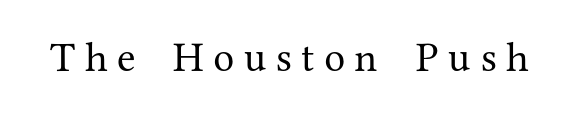
The image shows 42 px regular-weight serif type, upright; set unusually wide letter spacing (+0.23 em), not underlined; medium stroke contrast and a medium x-height.
